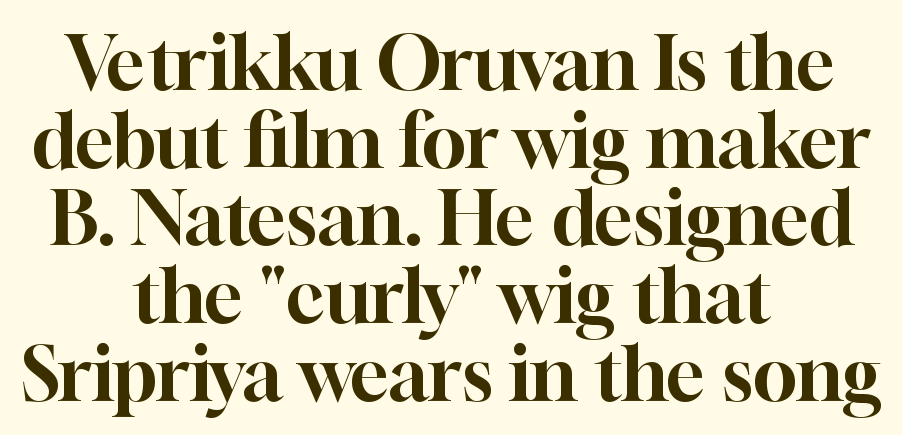
Q: Is the text italic (slanted)? A: No, it is upright.
Q: Is the typeface a serif or a sans-serif typeface? A: Serif.
Q: Is the text underlined? A: No.
Q: How is the paragraph aligned? A: Centered.
Q: Is the spacing between letters normal or unusually wide? A: Normal.
Q: Is the spacing between lines tight, normal or loose? A: Tight.
Q: Width (condensed, normal, or wide)? A: Normal.
Q: Stroke contrast? A: High.
Q: x-height? A: Medium.
Q: Monospaced? A: No.
